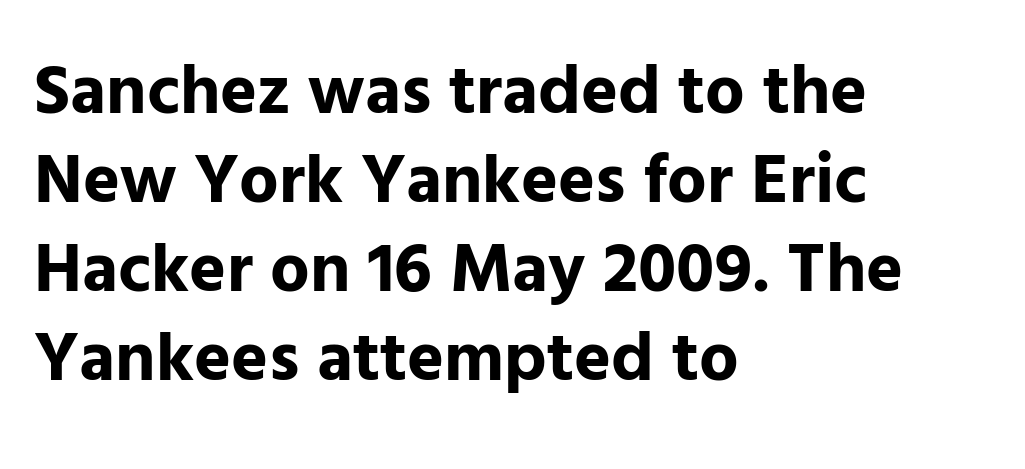
Looks like regular typesetting: each glyph gets only the width it needs. The sample has been set heavy, in full bold. Is there any slant? The stems are plumb. Vertical spacing — default.
